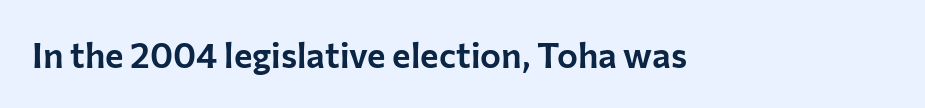
Q: Is the text italic (slanted)? A: No, it is upright.
Q: Is the typeface a serif or a sans-serif typeface? A: Sans-serif.
Q: Is the text underlined? A: No.
Q: Is the spacing between letters normal or unusually wide? A: Normal.
Q: Width (condensed, normal, or wide)? A: Normal.
Q: Stroke contrast? A: Low.
Q: x-height? A: Medium.
Q: Monospaced? A: No.
